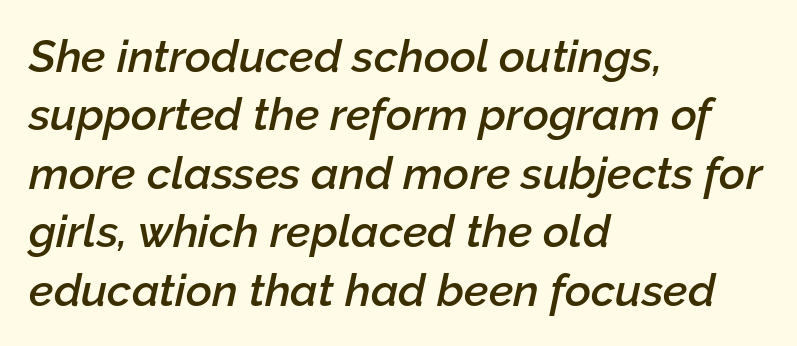
The image shows 45 px semibold type, italic (leaning right); set left-aligned, normal line spacing (1.3x), normal letter spacing, not underlined; low stroke contrast and a medium x-height.
